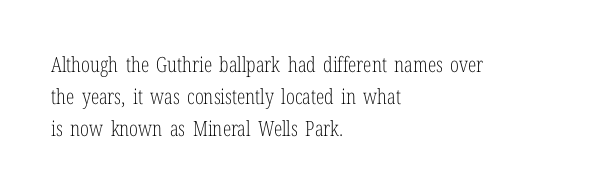
{"italic": "no", "bold": "no", "underline": "no", "align": "left", "line_spacing": "normal", "line_spacing_ratio": 1.52, "letter_spacing": "normal", "letter_spacing_em": 0.0, "glyph_px": 21}
